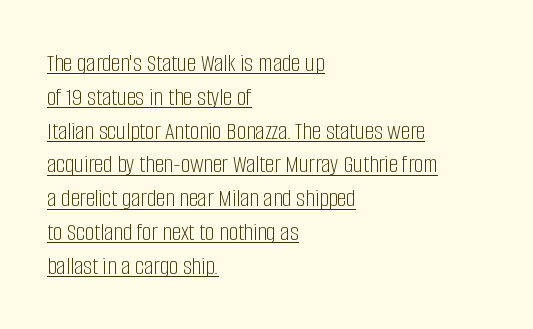
{"italic": "no", "bold": "no", "underline": "yes", "align": "left", "line_spacing": "normal", "line_spacing_ratio": 1.3, "letter_spacing": "normal", "letter_spacing_em": 0.0, "glyph_px": 26}
